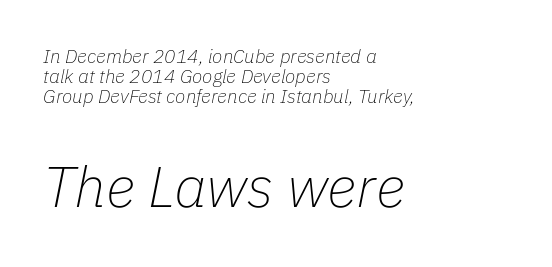
{"italic": "yes", "lean": "right", "slant_degrees": 11, "bold": "no", "weight": "thin", "width": "normal", "stroke_contrast": "low", "x_height": "medium", "monospaced": "no", "underline": "no", "align": "left", "line_spacing": "tight", "line_spacing_ratio": 1.05, "letter_spacing": "normal", "letter_spacing_em": 0.0, "larger_block": "second", "size_ratio": 3.0, "glyph_px": 57}
